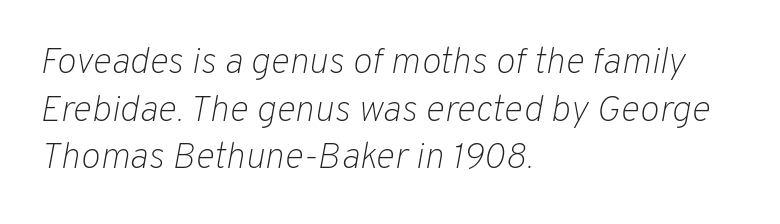
Does the copy run flush right? No — it runs flush left. Stem width sits at or under what a default text font uses. Normally led — the rows are evenly, conventionally spaced. Nothing unusual about the tracking: characters are spaced as the font intends. Any mark beneath the type? The region is blank. Each letter keeps its own natural width here, so spacing adapts to shape.
